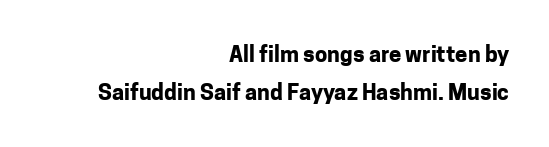
Honestly, there is no underline to notice here at all. The specimen reads as upright at a glance. Casual observation: everything's shoved over to the right. The face used here has the dense, thick strokes of a bold.
